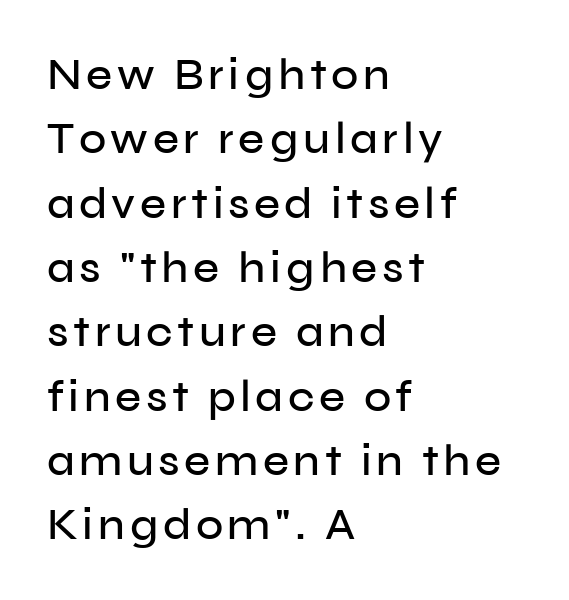
Vertically, the passage feels balanced, rows spaced as you'd expect. Quick note: underline off. Check where the strokes stop: nothing finishes them off — pure sans. These lines are rendered in a variable-pitch font. If you drew a line through each stem, it would be perfectly vertical. The paragraph shown leans on its left margin.
